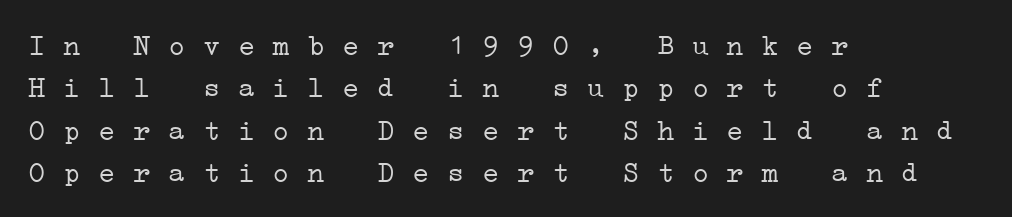
The image shows 29 px light, wide serif type, monospaced; set left-aligned, normal line spacing (1.46x), normal letter spacing, not underlined; low stroke contrast and a medium x-height.
